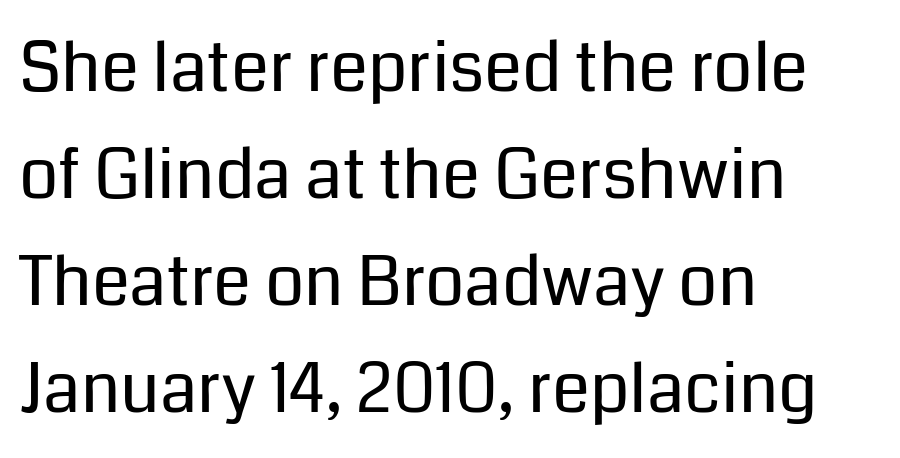
The image shows 69 px regular-weight sans-serif type, upright; set left-aligned, normal line spacing (1.55x), normal letter spacing, not underlined; low stroke contrast and a medium x-height.
